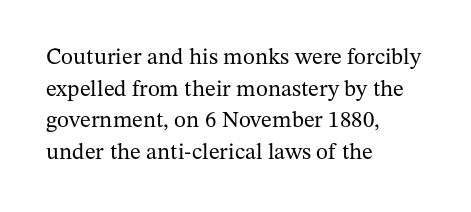
Q: Is the text bold? A: No.
Q: Is the text italic (slanted)? A: No, it is upright.
Q: Is the text underlined? A: No.
Q: How is the paragraph aligned? A: Left-aligned.
Q: Is the spacing between letters normal or unusually wide? A: Normal.
Q: Is the spacing between lines tight, normal or loose? A: Normal.
